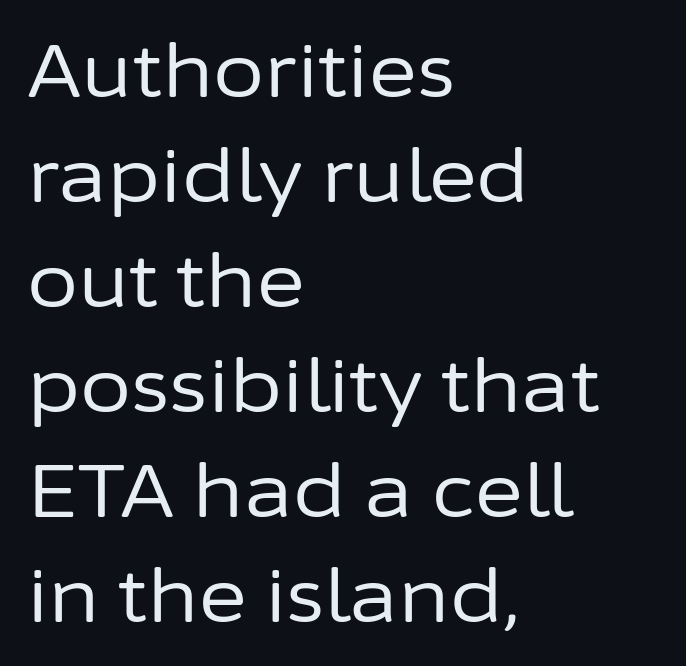
{"serif": "no", "italic": "no", "bold": "no", "weight": "regular", "width": "normal", "stroke_contrast": "low", "x_height": "medium", "monospaced": "no", "underline": "no", "align": "left", "line_spacing": "normal", "line_spacing_ratio": 1.42, "letter_spacing": "normal", "letter_spacing_em": 0.0, "glyph_px": 74}
